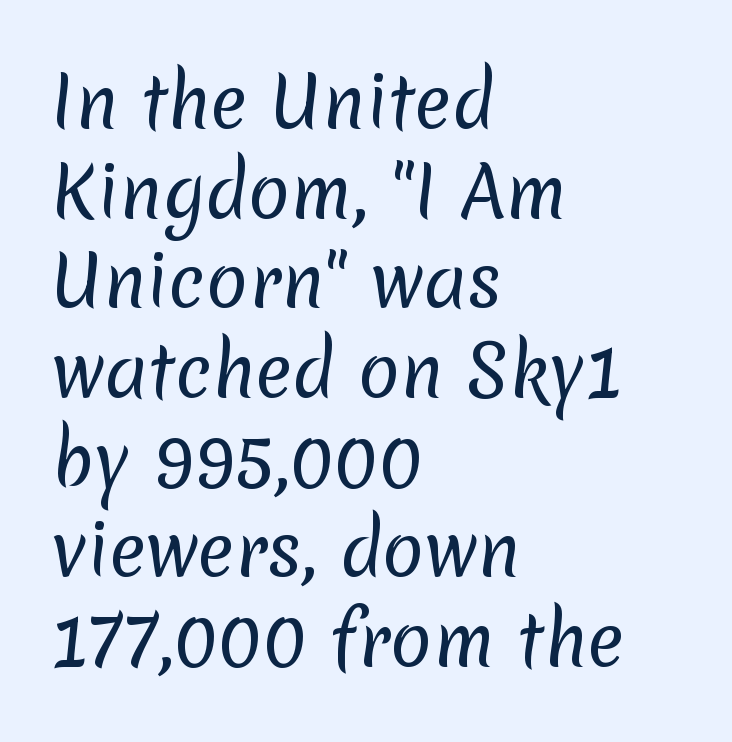
{"serif": "no", "bold": "no", "weight": "regular", "width": "normal", "stroke_contrast": "low", "x_height": "medium", "monospaced": "no", "underline": "no", "align": "left", "line_spacing": "normal", "line_spacing_ratio": 1.3, "letter_spacing": "normal", "letter_spacing_em": 0.0, "glyph_px": 69}
